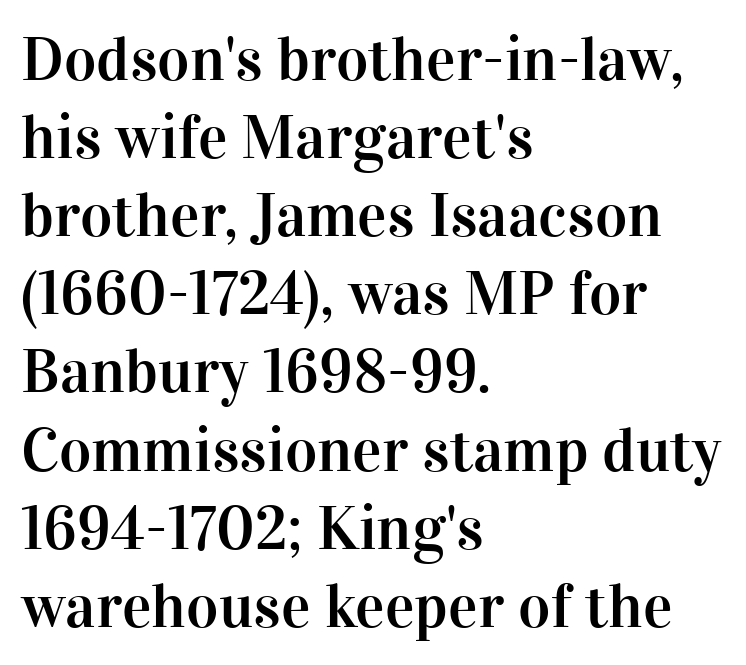
Q: Is the text italic (slanted)? A: No, it is upright.
Q: Is the typeface a serif or a sans-serif typeface? A: Serif.
Q: Is the text underlined? A: No.
Q: How is the paragraph aligned? A: Left-aligned.
Q: Is the spacing between letters normal or unusually wide? A: Normal.
Q: Is the spacing between lines tight, normal or loose? A: Normal.
Q: Width (condensed, normal, or wide)? A: Normal.
Q: Stroke contrast? A: High.
Q: x-height? A: Medium.
Q: Monospaced? A: No.
